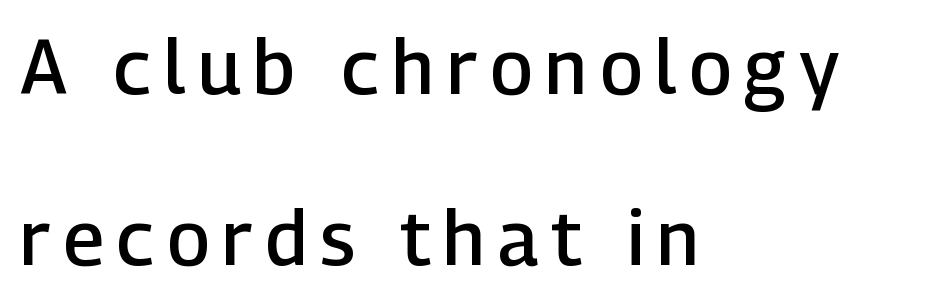
The rendering anchors every line to the left-hand side. The passage shown is not underscored anywhere. Students, observe: this is what heavily led, spacious text looks like. Semibold letterforms, between regular and bold. This sample has the flowing, uneven cadence of proportional lettering. These lines were composed using upright roman letters.
